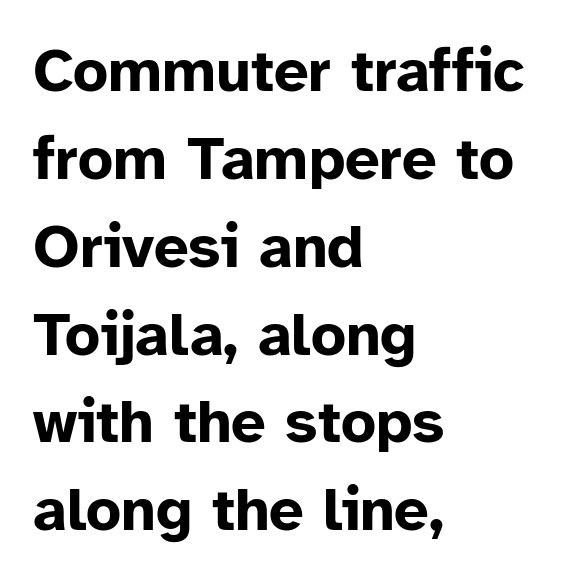
The image shows 61 px bold sans-serif type, upright; set left-aligned, normal line spacing (1.44x), normal letter spacing, not underlined; low stroke contrast and a medium x-height.
